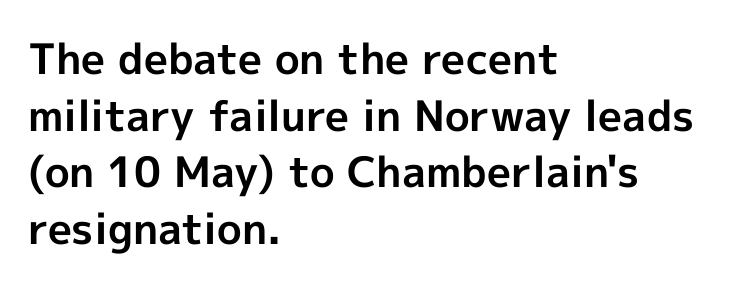
The image shows 42 px bold sans-serif type, upright; set left-aligned, normal line spacing (1.35x), normal letter spacing, not underlined; a medium x-height.
